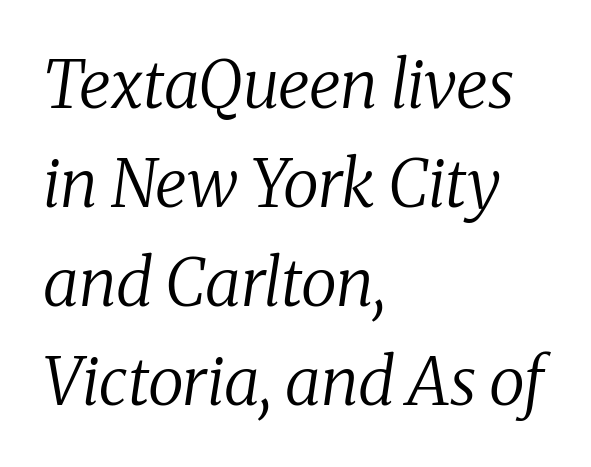
The image shows 66 px regular-weight serif type, italic (leaning right); set left-aligned, normal line spacing (1.5x), normal letter spacing, not underlined; medium stroke contrast and a medium x-height.
